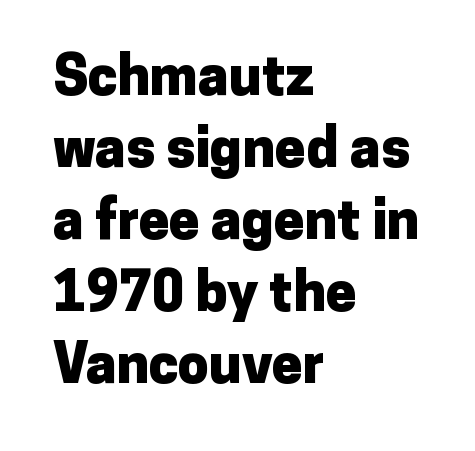
{"serif": "no", "italic": "no", "bold": "yes", "weight": "heavy", "width": "normal", "stroke_contrast": "low", "x_height": "medium", "monospaced": "no", "underline": "no", "align": "left", "line_spacing": "normal", "line_spacing_ratio": 1.31, "letter_spacing": "normal", "letter_spacing_em": 0.0, "glyph_px": 55}
